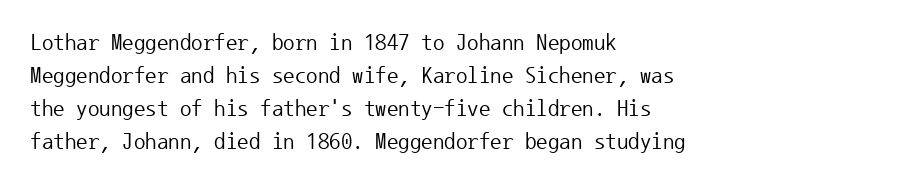
Q: Is the text bold? A: No.
Q: Is the text italic (slanted)? A: No, it is upright.
Q: Is the text underlined? A: No.
Q: How is the paragraph aligned? A: Left-aligned.
Q: Is the spacing between letters normal or unusually wide? A: Normal.
Q: Is the spacing between lines tight, normal or loose? A: Normal.
